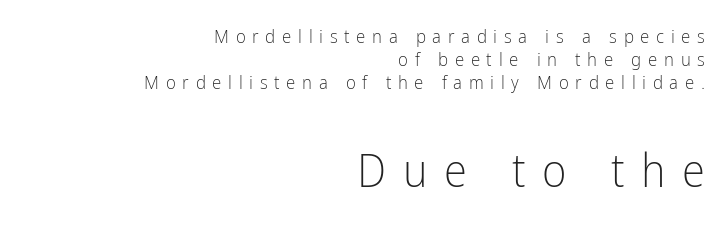
Q: Is the text bold? A: No.
Q: Is the text italic (slanted)? A: No, it is upright.
Q: Is the typeface a serif or a sans-serif typeface? A: Sans-serif.
Q: Is the text underlined? A: No.
Q: How is the paragraph aligned? A: Right-aligned.
Q: Is the spacing between letters normal or unusually wide? A: Unusually wide.
Q: Which block of text is set in a larger size, the first (top) or the second (bottom)? A: The second (bottom) one.
Q: Width (condensed, normal, or wide)? A: Condensed.
Q: Stroke contrast? A: Low.
Q: x-height? A: Medium.
Q: Monospaced? A: No.
